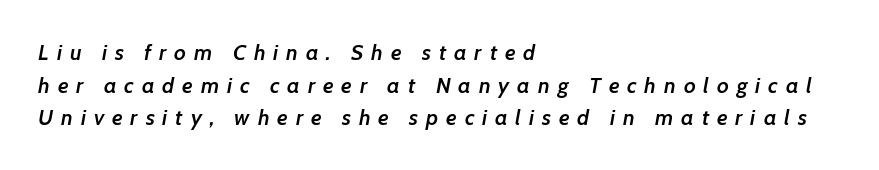
The image shows 22 px text type, italic (leaning right); set left-aligned, normal line spacing (1.48x), unusually wide letter spacing (+0.36 em), not underlined.
